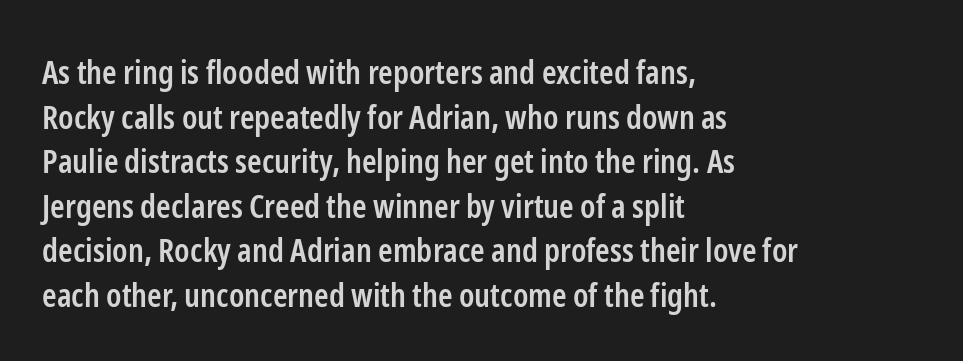
The image shows 33 px semibold, condensed sans-serif type, upright; set left-aligned, normal line spacing (1.35x), normal letter spacing, not underlined; low stroke contrast and a medium x-height.
